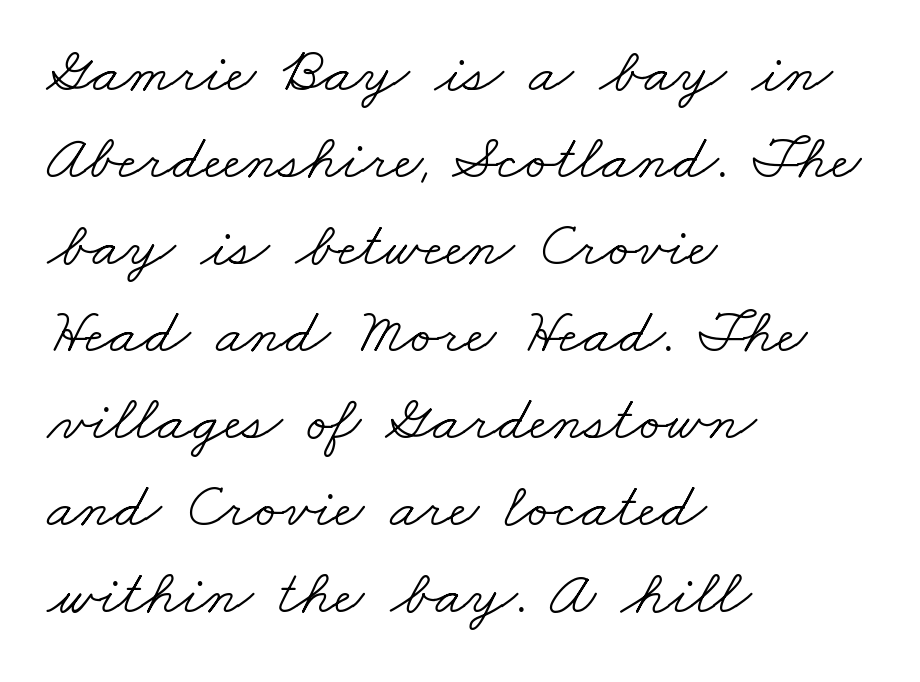
{"serif": "yes", "bold": "no", "weight": "light", "width": "wide", "stroke_contrast": "low", "x_height": "small", "monospaced": "no", "underline": "no", "align": "left", "line_spacing": "normal", "line_spacing_ratio": 1.36, "letter_spacing": "normal", "letter_spacing_em": 0.0, "glyph_px": 64}
